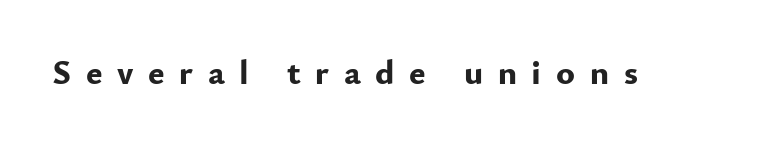
Its strokes are broad and dark, the hallmark of bold type. Italic? Not at all — the glyphs are vertical. Glance below the letters and you will spot only blank space. Type style note: lacks serifs.
